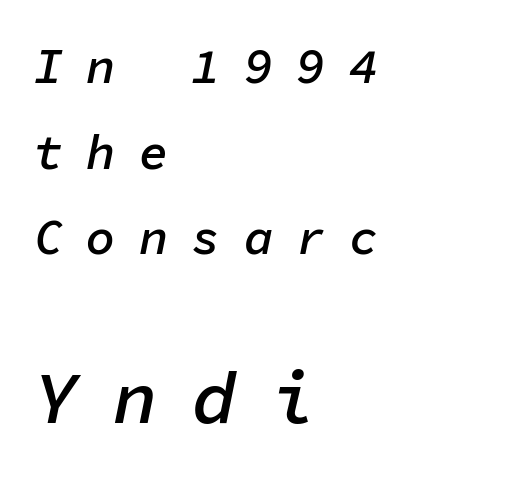
What weight is shown? A semibold, between regular and bold. Emphasis-style slanted type is in use. A typesetter would call this monospace, since all characters share one set width. Check the space under the baseline: it is left empty.
